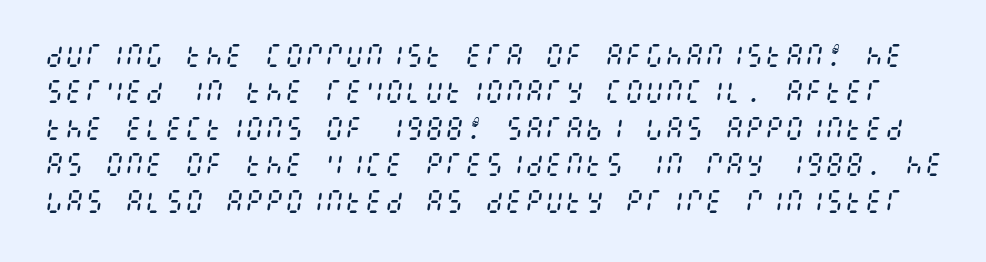
The image shows 25 px text type, italic (leaning right); set normal line spacing (1.46x), normal letter spacing, not underlined.
